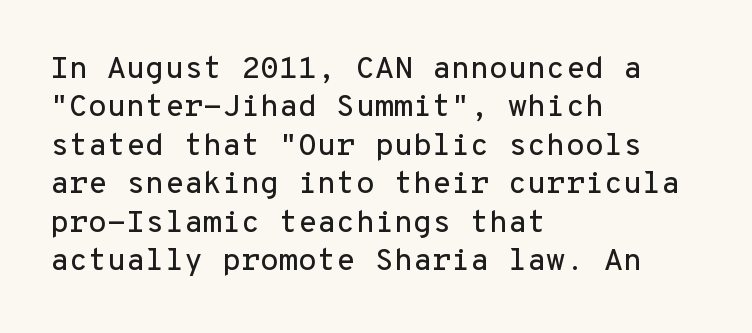
The image shows 31 px sans-serif type, upright, monospaced; set left-aligned, line spacing 1.24x, normal letter spacing, not underlined; low stroke contrast and a medium x-height.
